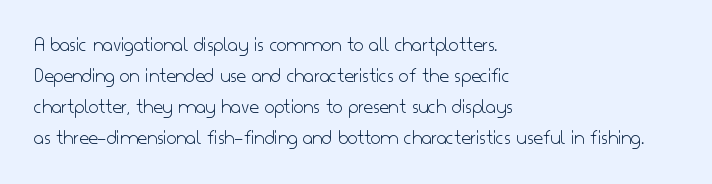
No chunkiness to these letters — they're not bold. The area under the type is left untouched. This rendering uses left alignment, leaving the right contour irregular. The font's upright variant was chosen for this text. Compared with typical body copy, the letter spacing here is the same.
